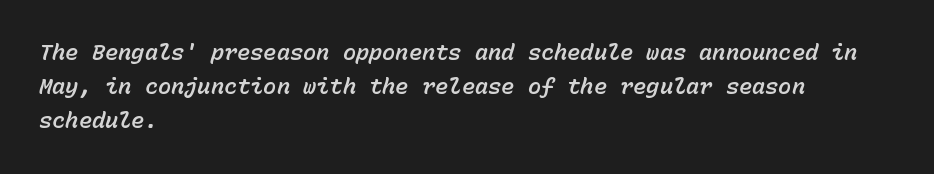
The image shows 22 px text type, italic (leaning right); set left-aligned, normal line spacing (1.55x), normal letter spacing, not underlined.
